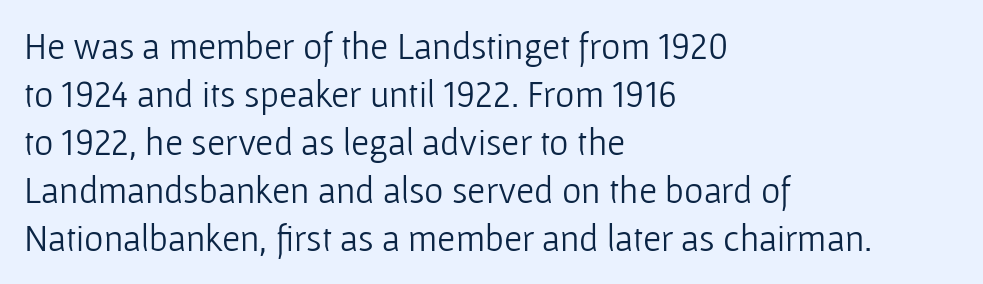
Heaviness? Minimal to ordinary, like unemphasized prose. The type sits square on the baseline with zero lean. The text was rendered using a sans face with plain stroke endings. Line spacing here is normal. Do the characters align in a grid? No, the font is proportional. These lines are set flush left with a ragged right edge.
